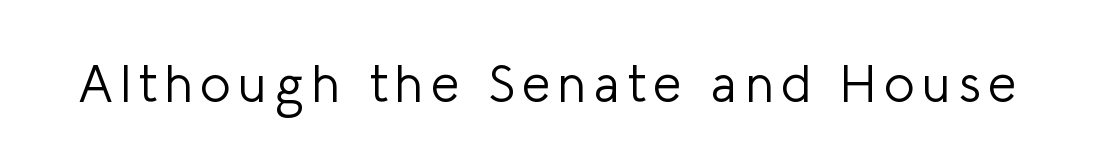
The image shows 51 px light sans-serif type, upright; set not underlined; low stroke contrast and a medium x-height.
